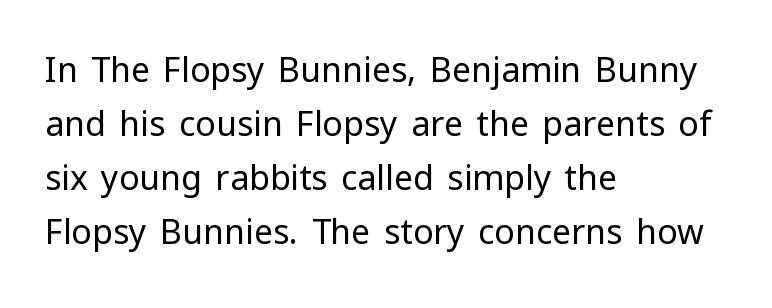
The baseline area is clear. Short and long lines alike share a common starting point at left. Italic? Not at all — the glyphs are vertical. Students, note that the glyphs here touch the page at normal intervals. The passage shown is typed in a proportional face where columns would drift. The characters are drawn with everyday or finer stroke widths.
